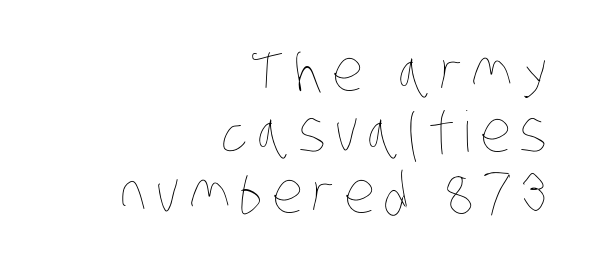
{"bold": "no", "weight": "thin", "width": "condensed", "stroke_contrast": "low", "x_height": "large", "monospaced": "no", "underline": "no", "align": "right", "line_spacing": "tight", "line_spacing_ratio": 1.09, "glyph_px": 56}
